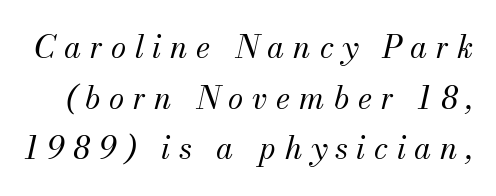
The image shows 31 px regular-weight serif type, italic (leaning right); set normal line spacing (1.63x), unusually wide letter spacing (+0.28 em), not underlined; medium stroke contrast and a small x-height.
